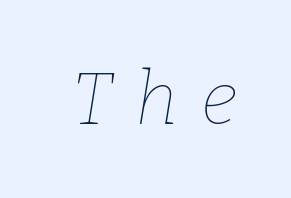
The passage shown is typed in a proportional face where columns would drift. What stands out about the letter spacing? Its width — letters are far apart. The zone under the glyphs is completely vacant. Is the stroke heavy? The answer is a plain regular-or-lighter. When letters slant like this, we call the style italic.
